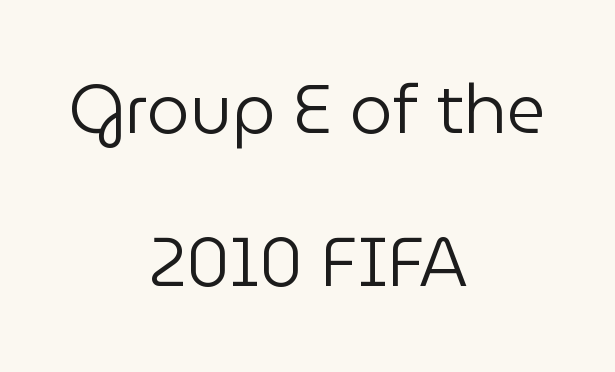
Q: Is the text bold? A: No.
Q: Is the text italic (slanted)? A: No, it is upright.
Q: Is the typeface a serif or a sans-serif typeface? A: Sans-serif.
Q: Is the text underlined? A: No.
Q: How is the paragraph aligned? A: Centered.
Q: Is the spacing between letters normal or unusually wide? A: Normal.
Q: Is the spacing between lines tight, normal or loose? A: Loose.
Q: Width (condensed, normal, or wide)? A: Normal.
Q: Stroke contrast? A: Low.
Q: x-height? A: Medium.
Q: Monospaced? A: No.
